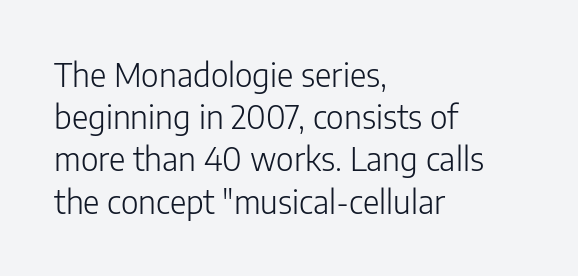
The image shows 32 px light sans-serif type, upright; set left-aligned, normal line spacing (1.32x), normal letter spacing, not underlined; low stroke contrast and a medium x-height.
